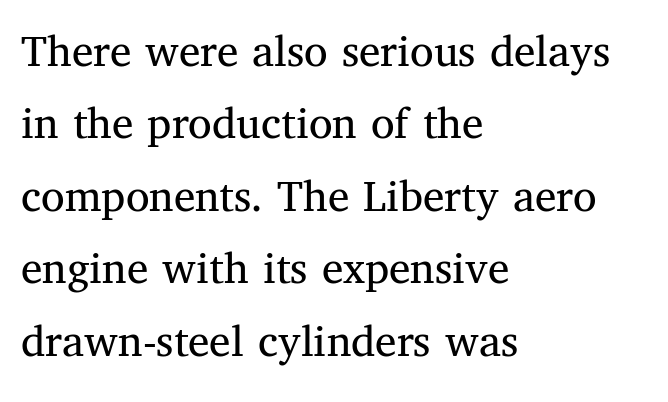
Q: Is the text bold? A: No.
Q: Is the text italic (slanted)? A: No, it is upright.
Q: Is the typeface a serif or a sans-serif typeface? A: Serif.
Q: Is the text underlined? A: No.
Q: How is the paragraph aligned? A: Left-aligned.
Q: Is the spacing between letters normal or unusually wide? A: Normal.
Q: Is the spacing between lines tight, normal or loose? A: Normal.
Q: Width (condensed, normal, or wide)? A: Normal.
Q: Stroke contrast? A: Medium.
Q: x-height? A: Medium.
Q: Monospaced? A: No.
